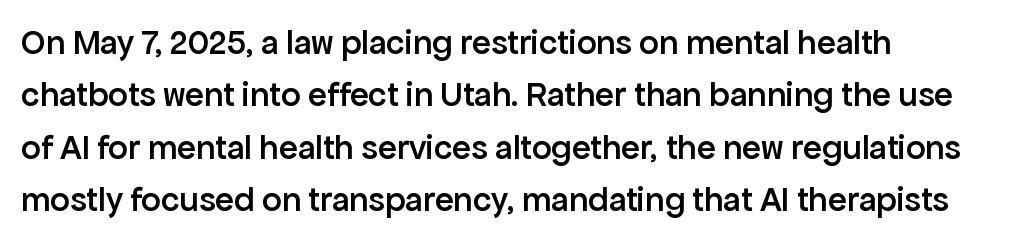
The image shows 35 px semibold sans-serif type, upright; set left-aligned, normal line spacing (1.5x), normal letter spacing, not underlined; low stroke contrast and a medium x-height.
